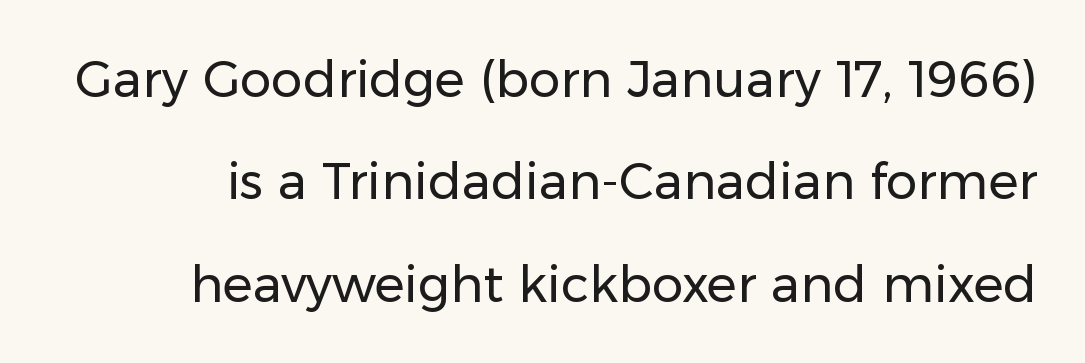
{"serif": "no", "italic": "no", "bold": "no", "weight": "regular", "width": "normal", "stroke_contrast": "low", "x_height": "medium", "monospaced": "no", "underline": "no", "line_spacing": "loose", "line_spacing_ratio": 2.05, "letter_spacing": "normal", "letter_spacing_em": 0.0, "glyph_px": 50}
